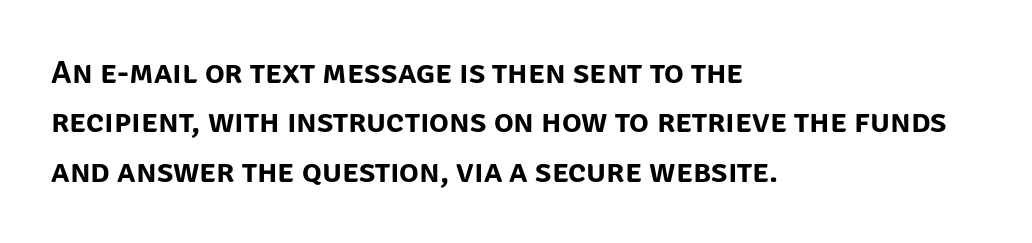
The image shows 33 px sans-serif type, upright; set left-aligned, normal line spacing (1.5x), normal letter spacing, not underlined; low stroke contrast and a large x-height.
